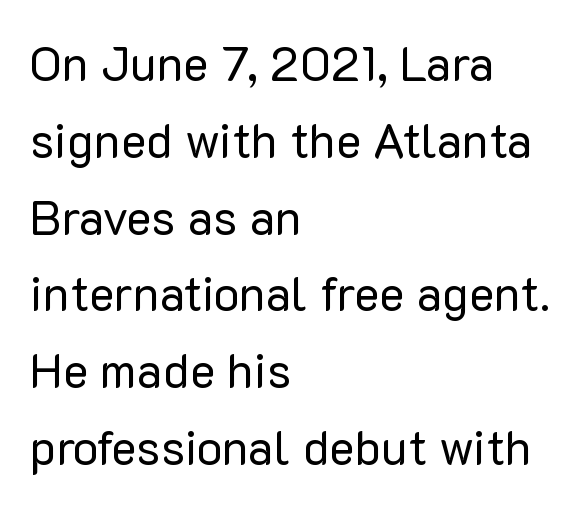
Q: Is the text bold? A: No.
Q: Is the text italic (slanted)? A: No, it is upright.
Q: Is the typeface a serif or a sans-serif typeface? A: Sans-serif.
Q: Is the text underlined? A: No.
Q: How is the paragraph aligned? A: Left-aligned.
Q: Is the spacing between letters normal or unusually wide? A: Normal.
Q: Is the spacing between lines tight, normal or loose? A: Normal.
Q: Width (condensed, normal, or wide)? A: Normal.
Q: Stroke contrast? A: Low.
Q: x-height? A: Medium.
Q: Monospaced? A: No.
